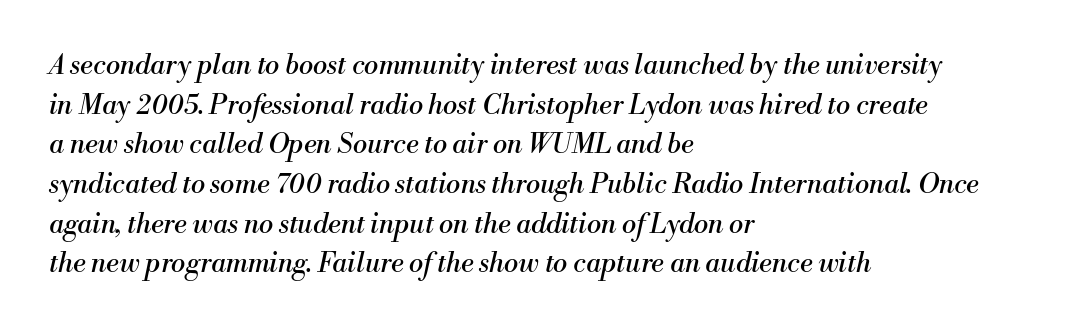
{"italic": "yes", "lean": "right", "slant_degrees": 13, "bold": "no", "underline": "no", "align": "left", "line_spacing": "normal", "line_spacing_ratio": 1.47, "letter_spacing": "normal", "letter_spacing_em": 0.0, "glyph_px": 27}
